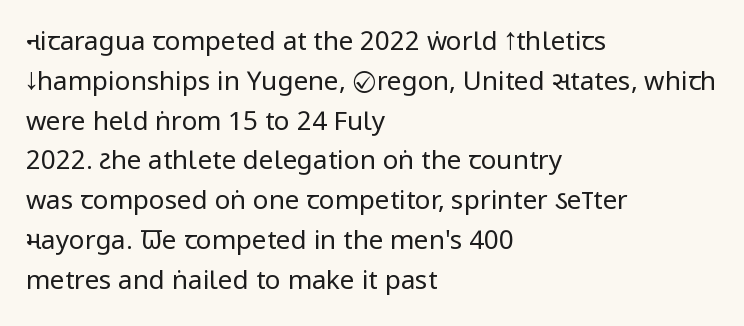
{"italic": "no", "bold": "no", "underline": "no", "align": "left", "line_spacing": "normal", "line_spacing_ratio": 1.53, "letter_spacing": "normal", "letter_spacing_em": 0.0, "glyph_px": 26}
